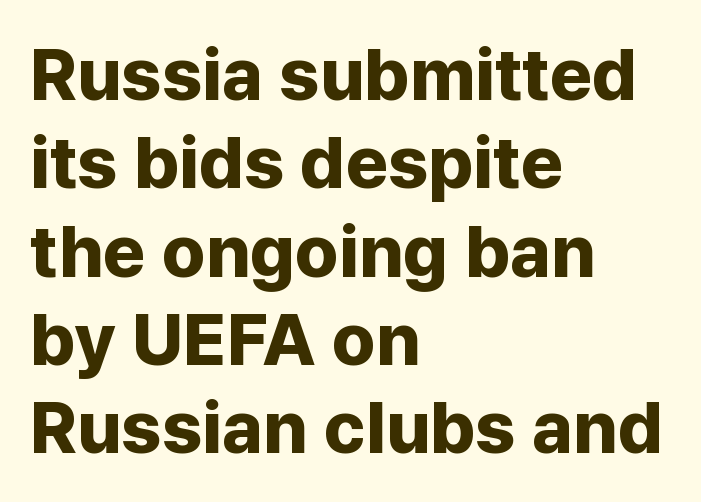
Q: Is the text bold? A: Yes.
Q: Is the text italic (slanted)? A: No, it is upright.
Q: Is the typeface a serif or a sans-serif typeface? A: Sans-serif.
Q: Is the text underlined? A: No.
Q: How is the paragraph aligned? A: Left-aligned.
Q: Is the spacing between letters normal or unusually wide? A: Normal.
Q: Width (condensed, normal, or wide)? A: Normal.
Q: Stroke contrast? A: Low.
Q: x-height? A: Medium.
Q: Monospaced? A: No.
